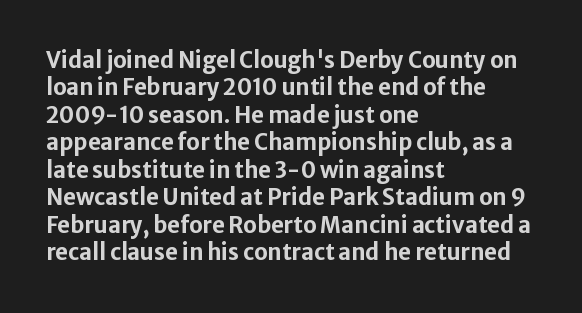
Only glyphs here, with clear space below each row. The type sits square on the baseline with zero lean. Short note: letters normally spaced. Summary of vertical rhythm: regular, with standard interline spacing. Thick stems and heavy bowls — unmistakably bold. Short and long lines alike share a common starting point at left.
